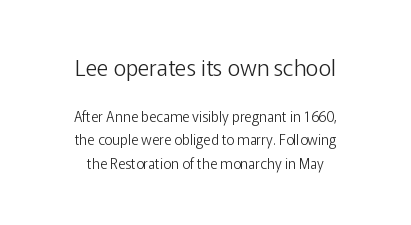
Stroke thickness stays within the range of a standard reading face or lighter. Where is the straight margin? There isn't one; the lines are centered. The rows are spaced the way most documents space them. In terms of posture, this sample is upright. Check under the words: just untouched page.
